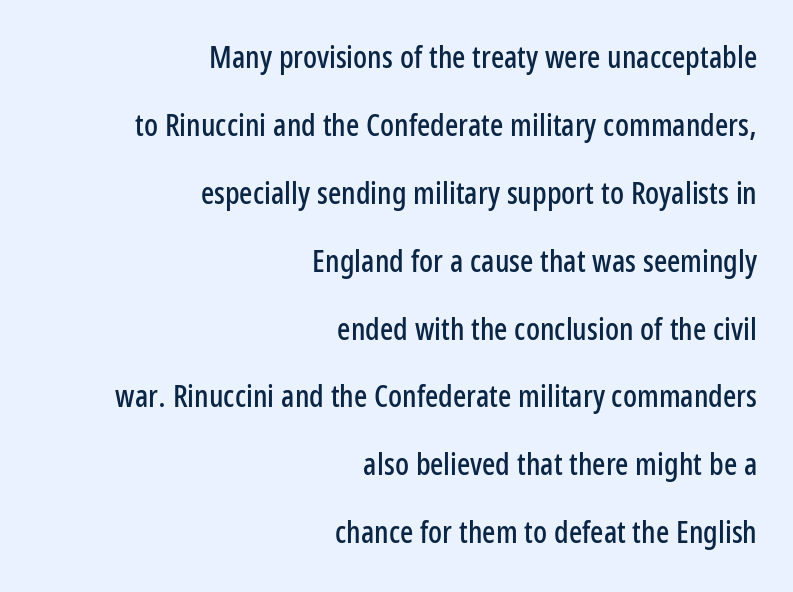
{"serif": "no", "italic": "no", "width": "condensed", "stroke_contrast": "low", "x_height": "medium", "monospaced": "no", "underline": "no", "align": "right", "line_spacing": "loose", "line_spacing_ratio": 2.19, "letter_spacing": "normal", "letter_spacing_em": 0.0, "glyph_px": 31}
